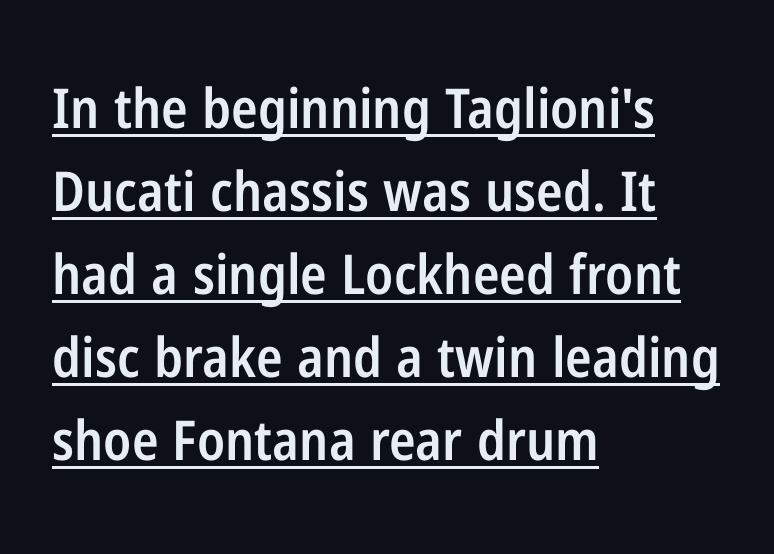
Q: Is the text bold? A: Semi-bold.
Q: Is the text italic (slanted)? A: No, it is upright.
Q: Is the typeface a serif or a sans-serif typeface? A: Sans-serif.
Q: Is the text underlined? A: Yes.
Q: How is the paragraph aligned? A: Left-aligned.
Q: Is the spacing between letters normal or unusually wide? A: Normal.
Q: Is the spacing between lines tight, normal or loose? A: Normal.
Q: Width (condensed, normal, or wide)? A: Condensed.
Q: Stroke contrast? A: Low.
Q: x-height? A: Medium.
Q: Monospaced? A: No.
